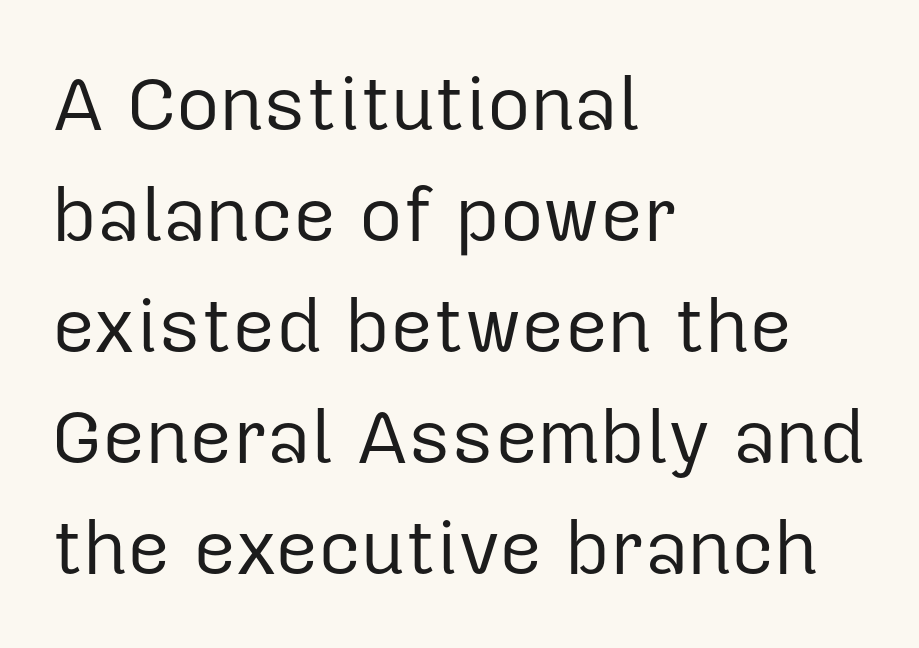
The image shows 75 px regular-weight sans-serif type, upright; set left-aligned, normal line spacing (1.48x), normal letter spacing, not underlined; low stroke contrast and a medium x-height.
